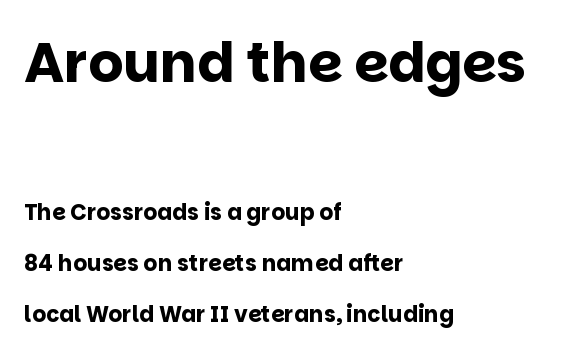
A student would call this left alignment; a typographer would say flush left, rag right. Honestly, the letter spacing is just normal — you wouldn't notice it. Thick stems and heavy bowls — unmistakably bold. Scale decreases going downward across the two blocks. Note the varied advance widths — an 'i' is clearly narrower than an 'm'.
